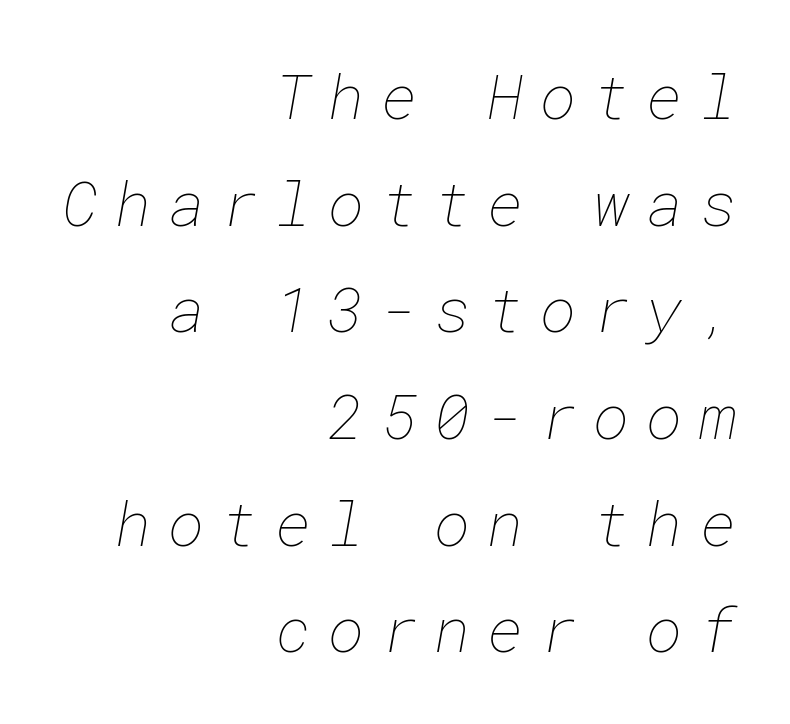
Q: Is the text bold? A: No.
Q: Is the text underlined? A: No.
Q: How is the paragraph aligned? A: Right-aligned.
Q: Is the spacing between letters normal or unusually wide? A: Unusually wide.
Q: Width (condensed, normal, or wide)? A: Normal.
Q: Stroke contrast? A: Low.
Q: x-height? A: Medium.
